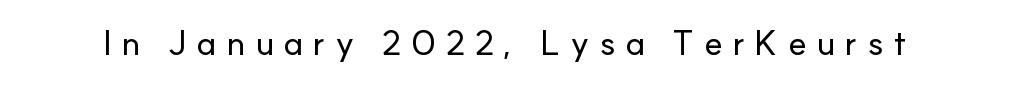
Q: Is the text italic (slanted)? A: No, it is upright.
Q: Is the typeface a serif or a sans-serif typeface? A: Sans-serif.
Q: Is the text underlined? A: No.
Q: Is the spacing between letters normal or unusually wide? A: Unusually wide.
Q: Width (condensed, normal, or wide)? A: Normal.
Q: Stroke contrast? A: Low.
Q: x-height? A: Small.
Q: Monospaced? A: No.
